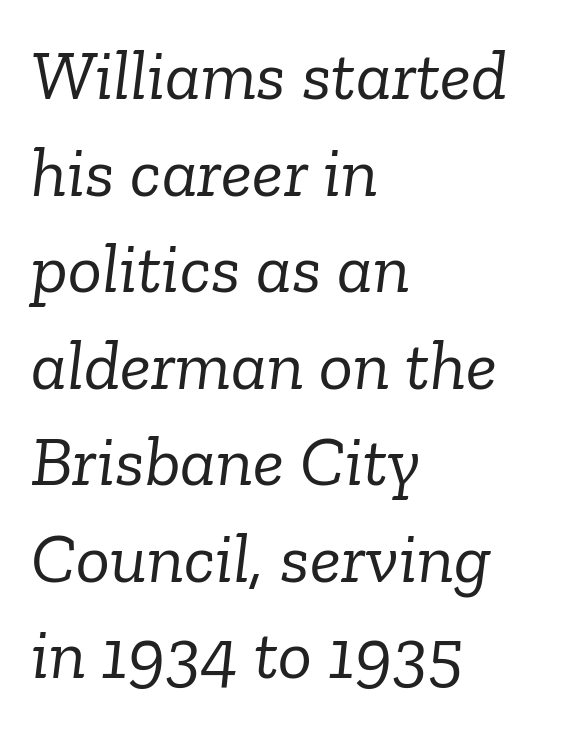
Q: Is the text bold? A: No.
Q: Is the text italic (slanted)? A: Yes, it leans right by about 6 degrees.
Q: Is the typeface a serif or a sans-serif typeface? A: Serif.
Q: Is the text underlined? A: No.
Q: How is the paragraph aligned? A: Left-aligned.
Q: Is the spacing between letters normal or unusually wide? A: Normal.
Q: Is the spacing between lines tight, normal or loose? A: Normal.
Q: Width (condensed, normal, or wide)? A: Normal.
Q: Stroke contrast? A: Low.
Q: x-height? A: Medium.
Q: Monospaced? A: No.
